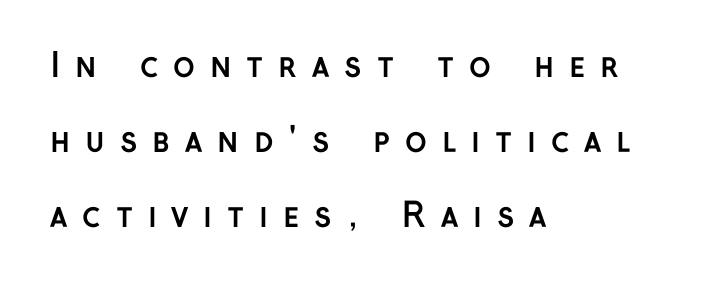
The image shows 33 px semibold sans-serif type, upright; set left-aligned, loose line spacing (2.27x), unusually wide letter spacing (+0.45 em), not underlined; low stroke contrast and a medium x-height.
